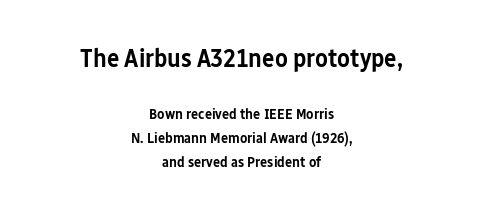
The image shows 26 px text type, upright; set centered, normal line spacing (1.6x), normal letter spacing, not underlined; the first (top) block is 1.73x larger.
